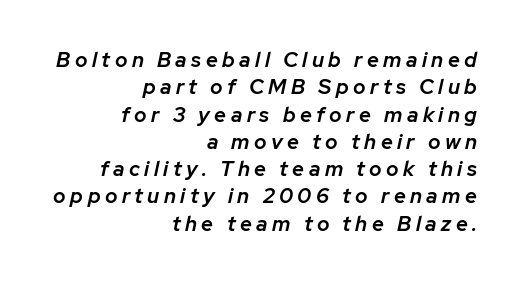
The passage shown has open, widely tracked lettering throughout. Underlining? Definitely not there. Emphasis-style slanted type is in use. Heft: intermediate — a semibold.
